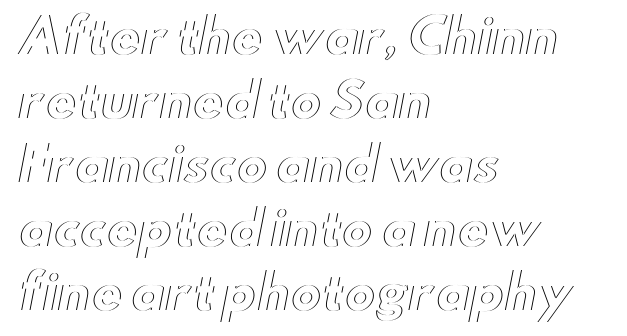
The image shows 47 px wide type; set left-aligned, normal line spacing (1.36x), normal letter spacing, not underlined; a small x-height.
